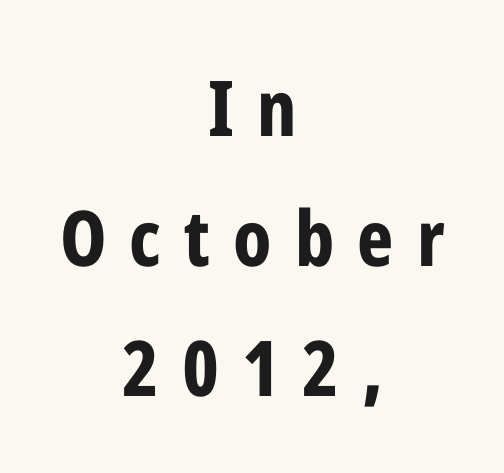
Q: Is the text bold? A: Yes.
Q: Is the text italic (slanted)? A: No, it is upright.
Q: Is the typeface a serif or a sans-serif typeface? A: Sans-serif.
Q: Is the text underlined? A: No.
Q: How is the paragraph aligned? A: Centered.
Q: Is the spacing between letters normal or unusually wide? A: Unusually wide.
Q: Is the spacing between lines tight, normal or loose? A: Normal.
Q: Width (condensed, normal, or wide)? A: Condensed.
Q: Stroke contrast? A: Low.
Q: x-height? A: Medium.
Q: Monospaced? A: No.
